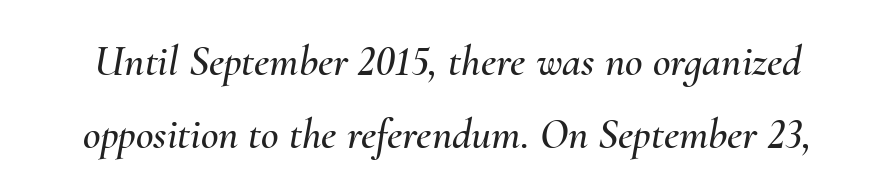
{"italic": "yes", "lean": "right", "slant_degrees": 10, "width": "normal", "stroke_contrast": "medium", "x_height": "small", "monospaced": "no", "underline": "no", "line_spacing": "normal", "line_spacing_ratio": 1.69, "letter_spacing": "normal", "letter_spacing_em": 0.0, "glyph_px": 43}
